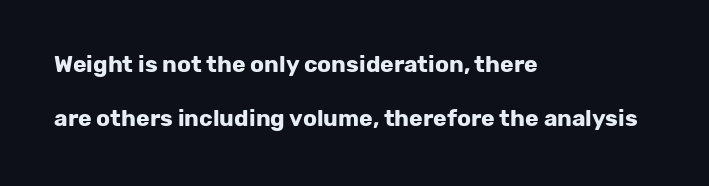
The image shows 23 px bold type, upright; set left-aligned, loose line spacing (2.33x), normal letter spacing, not underlined.
